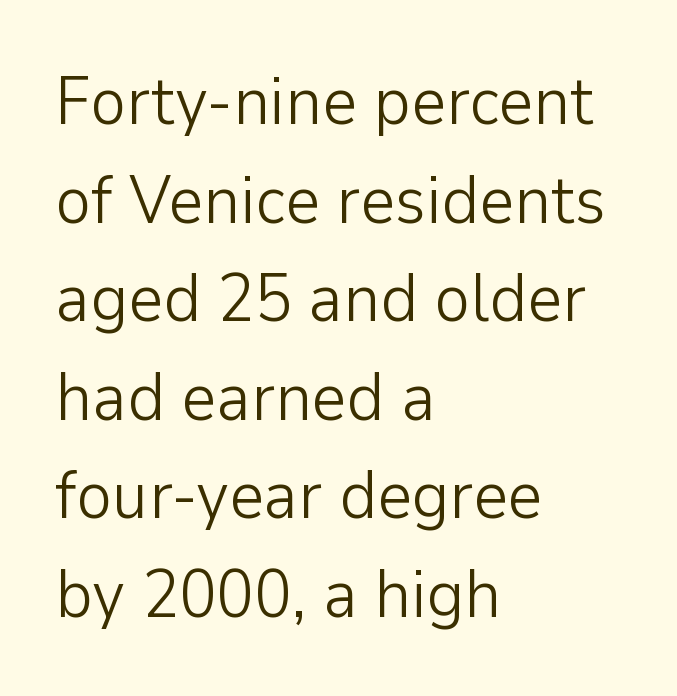
The image shows 68 px light sans-serif type, upright; set left-aligned, normal line spacing (1.45x), normal letter spacing, not underlined; low stroke contrast and a medium x-height.
